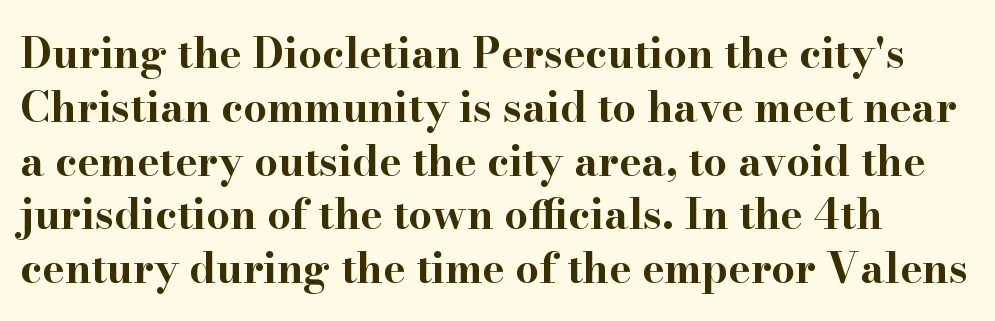
Q: Is the text bold? A: Yes.
Q: Is the text italic (slanted)? A: No, it is upright.
Q: Is the typeface a serif or a sans-serif typeface? A: Serif.
Q: Is the text underlined? A: No.
Q: Is the spacing between letters normal or unusually wide? A: Normal.
Q: Is the spacing between lines tight, normal or loose? A: Normal.
Q: Width (condensed, normal, or wide)? A: Wide.
Q: Stroke contrast? A: High.
Q: x-height? A: Small.
Q: Monospaced? A: No.
